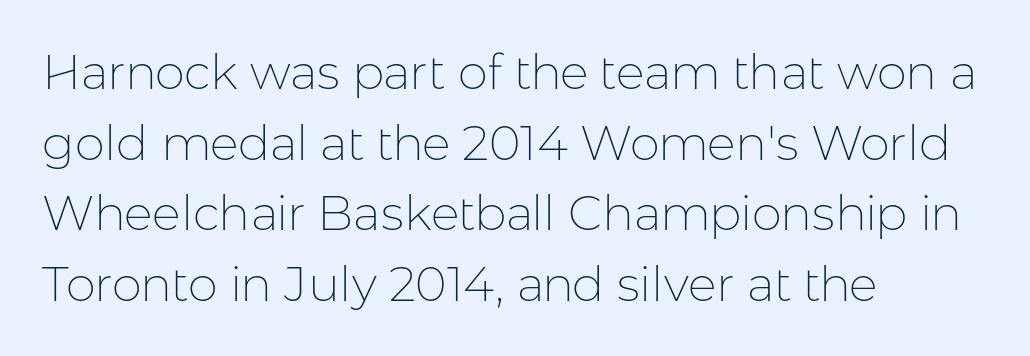
The image shows 48 px thin sans-serif type, upright; set left-aligned, normal line spacing (1.47x), normal letter spacing, not underlined; low stroke contrast and a medium x-height.
